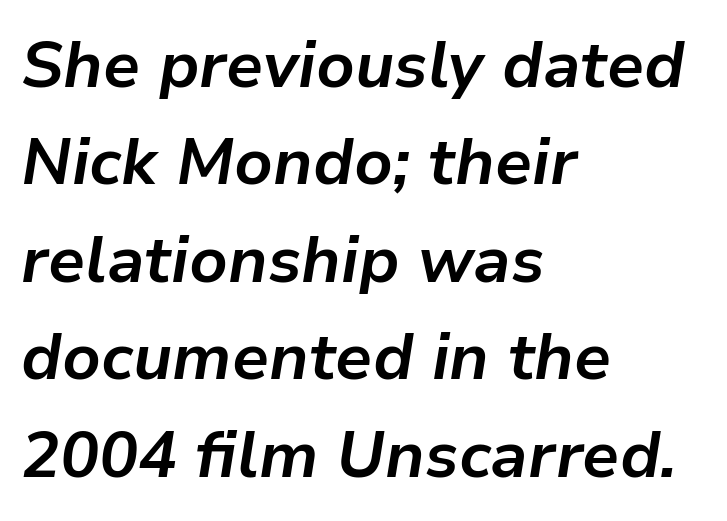
The image shows 65 px bold type, italic (leaning right); set left-aligned, normal line spacing (1.5x), normal letter spacing, not underlined; low stroke contrast and a medium x-height.
